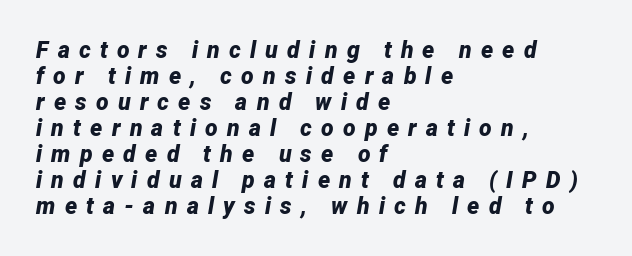
Q: Is the text bold? A: Yes.
Q: Is the text italic (slanted)? A: Yes, it leans right by about 12 degrees.
Q: Is the text underlined? A: No.
Q: How is the paragraph aligned? A: Left-aligned.
Q: Is the spacing between letters normal or unusually wide? A: Unusually wide.
Q: Is the spacing between lines tight, normal or loose? A: Tight.
